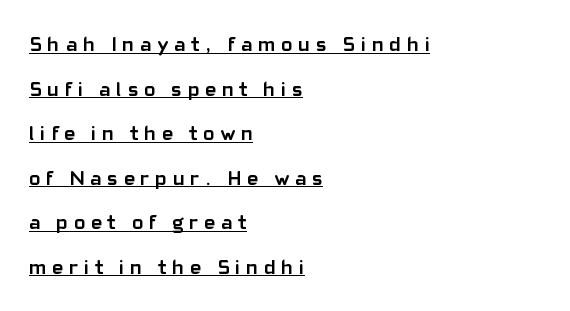
The strokes are fattened all the way to bold. Caption: multi-line text, flush left, ragged right. Ordinary non-slanted type is in use. Rows of type keep a wide berth in the vertical direction. There is plenty of visible air inserted between adjacent glyphs.
